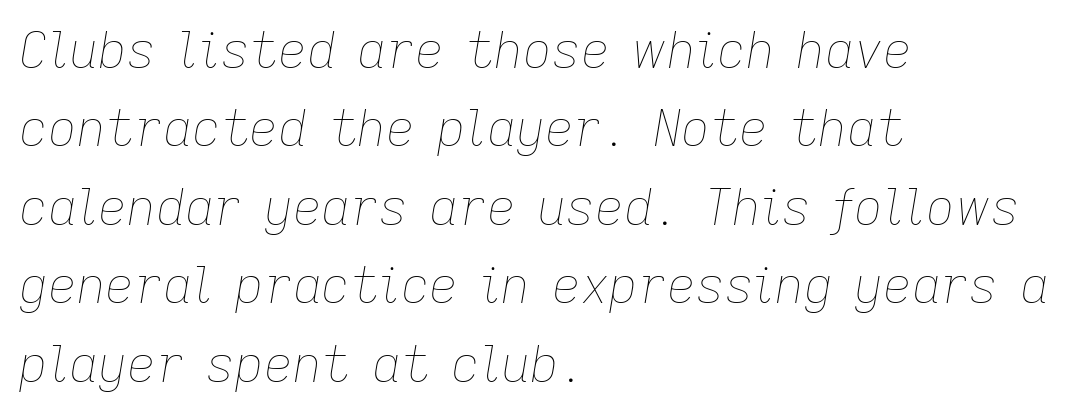
The image shows 50 px thin type, italic (leaning right); set left-aligned, normal line spacing (1.57x), normal letter spacing, not underlined; low stroke contrast and a medium x-height.
